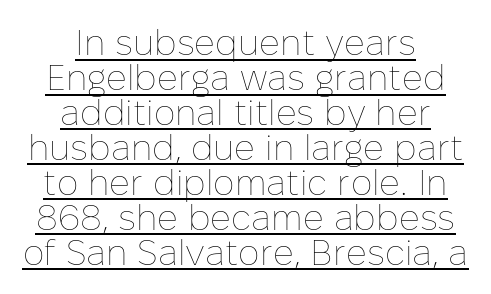
The passage is arranged like a title page — every line centered. The strokes carry an ordinary text weight at most. Beneath each row of characters lies a ruled line. This block would grow much taller if given ordinary leading; it's compressed now. Between one letter and the next there's only the usual sliver of space. Style check: upright.
